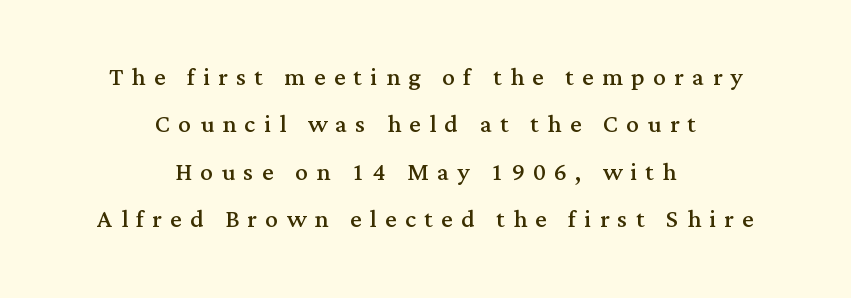
Q: Is the text bold? A: No.
Q: Is the text italic (slanted)? A: No, it is upright.
Q: Is the typeface a serif or a sans-serif typeface? A: Serif.
Q: Is the text underlined? A: No.
Q: How is the paragraph aligned? A: Centered.
Q: Is the spacing between letters normal or unusually wide? A: Unusually wide.
Q: Is the spacing between lines tight, normal or loose? A: Normal.
Q: Width (condensed, normal, or wide)? A: Normal.
Q: Stroke contrast? A: Medium.
Q: x-height? A: Medium.
Q: Monospaced? A: No.
